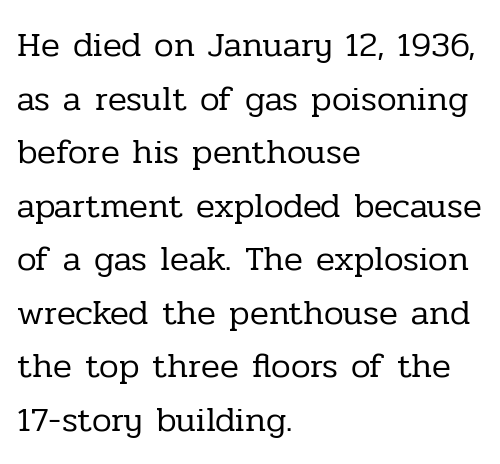
Q: Is the text bold? A: No.
Q: Is the text italic (slanted)? A: No, it is upright.
Q: Is the typeface a serif or a sans-serif typeface? A: Serif.
Q: Is the text underlined? A: No.
Q: How is the paragraph aligned? A: Left-aligned.
Q: Is the spacing between letters normal or unusually wide? A: Normal.
Q: Is the spacing between lines tight, normal or loose? A: Normal.
Q: Width (condensed, normal, or wide)? A: Normal.
Q: Stroke contrast? A: Low.
Q: x-height? A: Medium.
Q: Monospaced? A: No.
